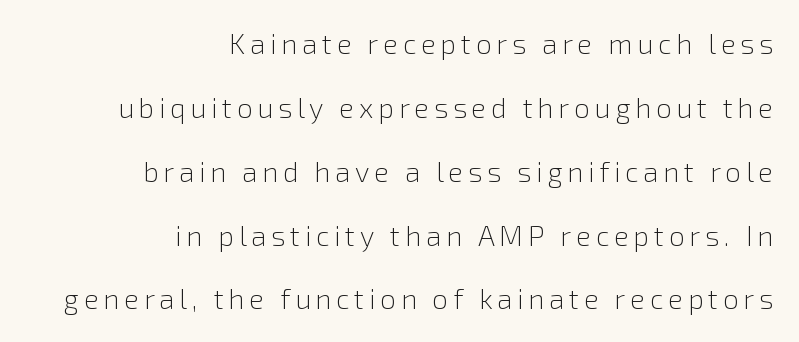
Q: Is the text bold? A: No.
Q: Is the text italic (slanted)? A: No, it is upright.
Q: Is the typeface a serif or a sans-serif typeface? A: Sans-serif.
Q: Is the text underlined? A: No.
Q: How is the paragraph aligned? A: Right-aligned.
Q: Is the spacing between lines tight, normal or loose? A: Loose.
Q: Width (condensed, normal, or wide)? A: Normal.
Q: x-height? A: Medium.
Q: Monospaced? A: No.
